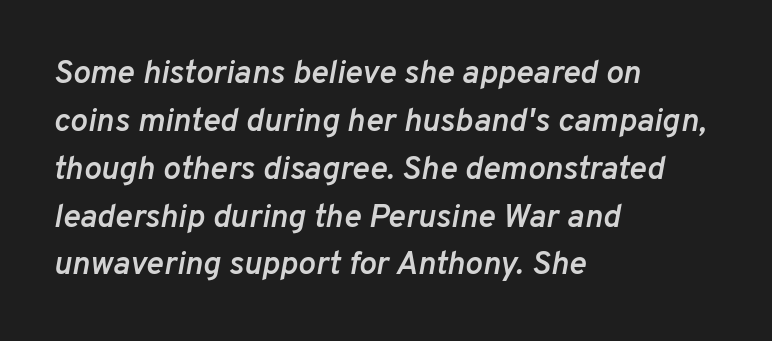
The image shows 33 px semibold type, italic (leaning right); set left-aligned, normal line spacing (1.45x), normal letter spacing, not underlined; low stroke contrast and a medium x-height.
